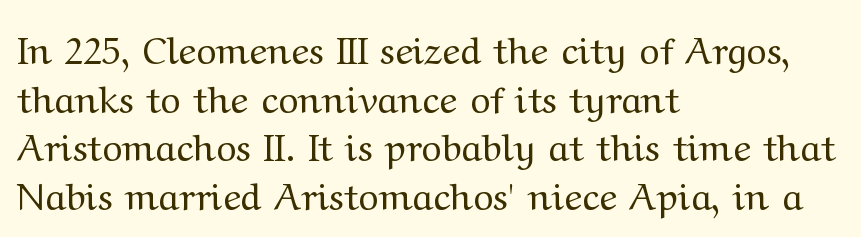
The image shows 38 px regular-weight, wide serif type, upright; set left-aligned, normal line spacing (1.28x), normal letter spacing, not underlined; medium stroke contrast and a medium x-height.
